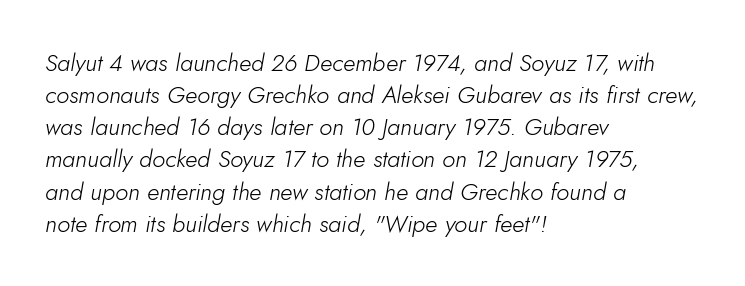
Q: Is the text bold? A: No.
Q: Is the text italic (slanted)? A: Yes, it leans right by about 5 degrees.
Q: Is the text underlined? A: No.
Q: How is the paragraph aligned? A: Left-aligned.
Q: Is the spacing between letters normal or unusually wide? A: Normal.
Q: Is the spacing between lines tight, normal or loose? A: Normal.
